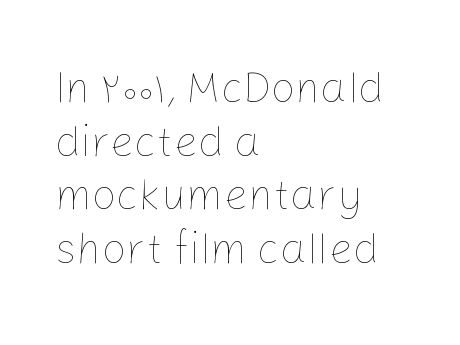
Q: Is the text bold? A: No.
Q: Is the text italic (slanted)? A: No, it is upright.
Q: Is the text underlined? A: No.
Q: How is the paragraph aligned? A: Left-aligned.
Q: Is the spacing between letters normal or unusually wide? A: Normal.
Q: Is the spacing between lines tight, normal or loose? A: Normal.
Q: Width (condensed, normal, or wide)? A: Normal.
Q: Stroke contrast? A: Low.
Q: x-height? A: Medium.
Q: Monospaced? A: No.
